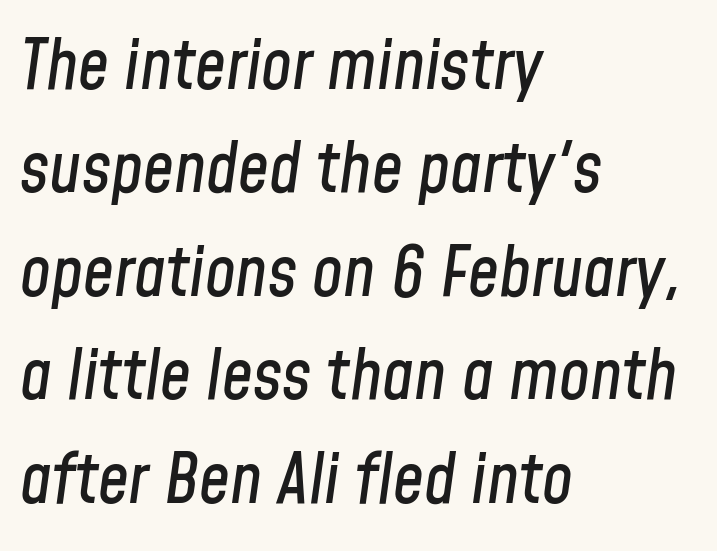
There is no visible air inserted between adjacent glyphs. The rows are spaced the way most documents space them. Just letters on the line, the space beneath them empty. Tall strokes in this sample are angled rather than plumb. Left-aligned paragraph, ragged on the right. Think of a printed novel: that variable character pitch is what you see here.
